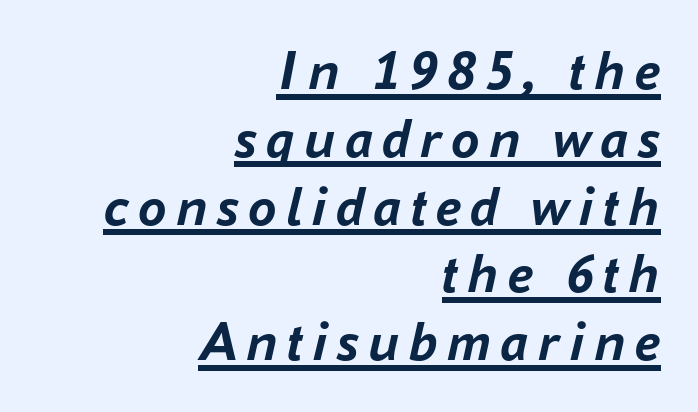
Q: Is the text bold? A: Yes.
Q: Is the text italic (slanted)? A: Yes, it leans right by about 16 degrees.
Q: Is the text underlined? A: Yes.
Q: How is the paragraph aligned? A: Right-aligned.
Q: Width (condensed, normal, or wide)? A: Normal.
Q: Stroke contrast? A: Low.
Q: x-height? A: Medium.
Q: Monospaced? A: No.
